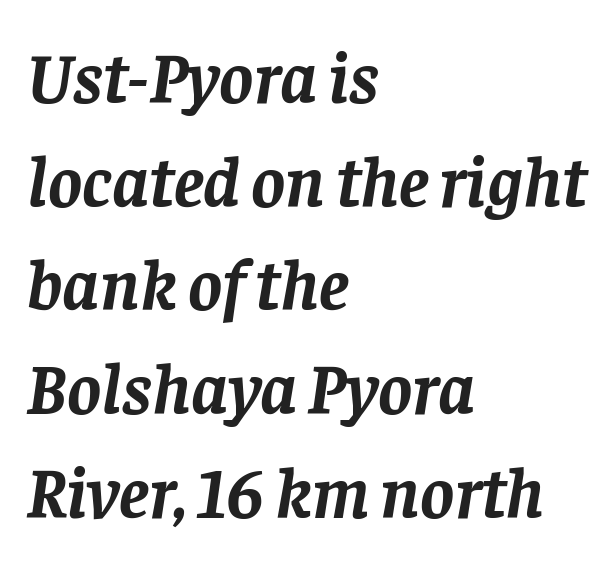
Q: Is the text bold? A: Yes.
Q: Is the text italic (slanted)? A: Yes, it leans right by about 8 degrees.
Q: Is the typeface a serif or a sans-serif typeface? A: Serif.
Q: Is the text underlined? A: No.
Q: How is the paragraph aligned? A: Left-aligned.
Q: Is the spacing between letters normal or unusually wide? A: Normal.
Q: Is the spacing between lines tight, normal or loose? A: Normal.
Q: Width (condensed, normal, or wide)? A: Normal.
Q: Stroke contrast? A: Low.
Q: x-height? A: Large.
Q: Monospaced? A: No.
